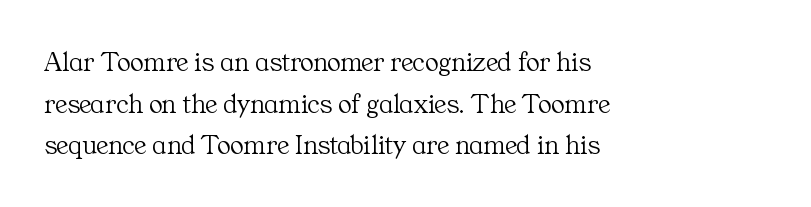
I'd call this a serif setting — the letters wear small feet. In terms of posture, this sample is upright. Compared with a typical body face, this is equally light or lighter still. The paragraph shown leans on its left margin. Only glyphs here, with clear space below each row. Do the characters align in a grid? No, the font is proportional.
